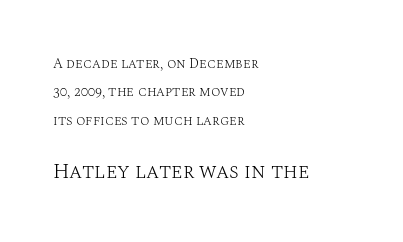
Q: Is the text bold? A: No.
Q: Is the text italic (slanted)? A: No, it is upright.
Q: Is the text underlined? A: No.
Q: How is the paragraph aligned? A: Left-aligned.
Q: Is the spacing between letters normal or unusually wide? A: Normal.
Q: Is the spacing between lines tight, normal or loose? A: Loose.
Q: Which block of text is set in a larger size, the first (top) or the second (bottom)? A: The second (bottom) one.
